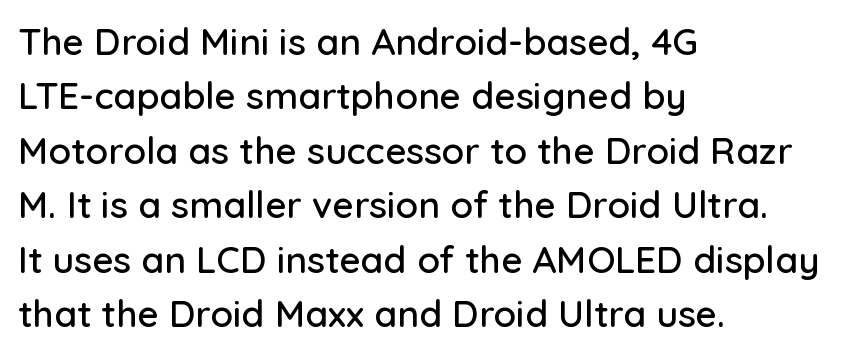
The image shows 37 px sans-serif type, upright; set left-aligned, normal line spacing (1.47x), normal letter spacing, not underlined; low stroke contrast and a medium x-height.
